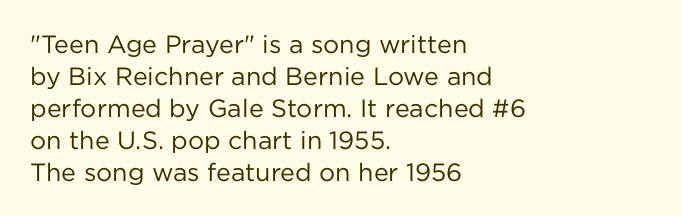
Glance below the letters and you will spot only blank space. The weight tops out at a normal text grade. Teacher's note: observe the even left margin — that is flush-left alignment. Interline gaps are of average width in this sample. In terms of posture, this sample is upright.
